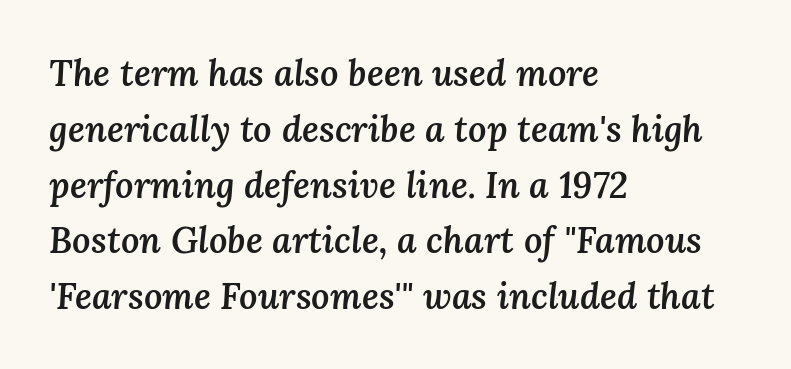
Q: Is the text bold? A: Semi-bold.
Q: Is the text italic (slanted)? A: Yes, it leans right by about 3 degrees.
Q: Is the text underlined? A: No.
Q: How is the paragraph aligned? A: Left-aligned.
Q: Is the spacing between letters normal or unusually wide? A: Normal.
Q: Is the spacing between lines tight, normal or loose? A: Normal.
Q: Width (condensed, normal, or wide)? A: Normal.
Q: Stroke contrast? A: Medium.
Q: x-height? A: Medium.
Q: Monospaced? A: No.
